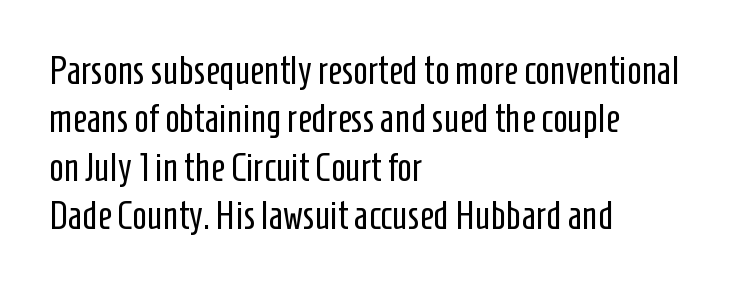
This rendering uses left alignment, leaving the right contour irregular. No extra tracking has been applied to these lines. These lines are composed in type without serifs. Here the designer chose a conventional face with non-uniform glyph widths.
